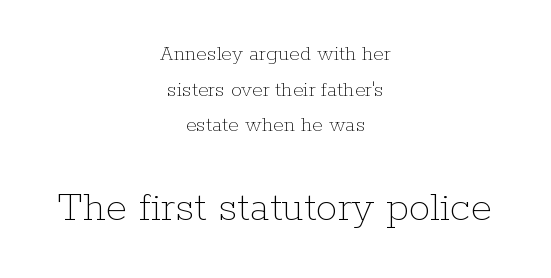
{"italic": "no", "bold": "no", "weight": "thin", "width": "normal", "stroke_contrast": "low", "x_height": "medium", "monospaced": "no", "underline": "no", "align": "center", "line_spacing": "normal", "line_spacing_ratio": 1.62, "letter_spacing": "normal", "letter_spacing_em": 0.0, "larger_block": "second", "size_ratio": 2.0, "glyph_px": 44}
